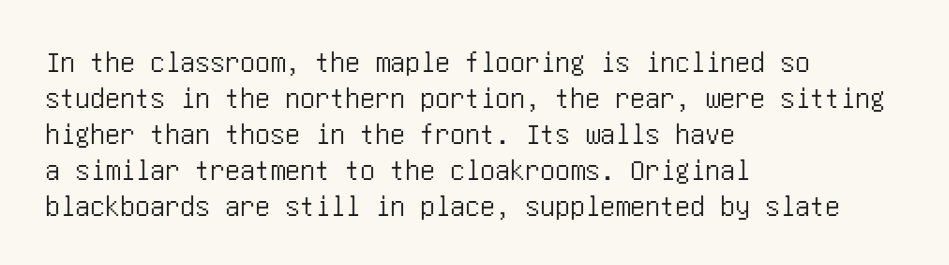
The image shows 30 px condensed sans-serif type, upright; set left-aligned, line spacing 1.2x, normal letter spacing, not underlined; low stroke contrast and a large x-height.
